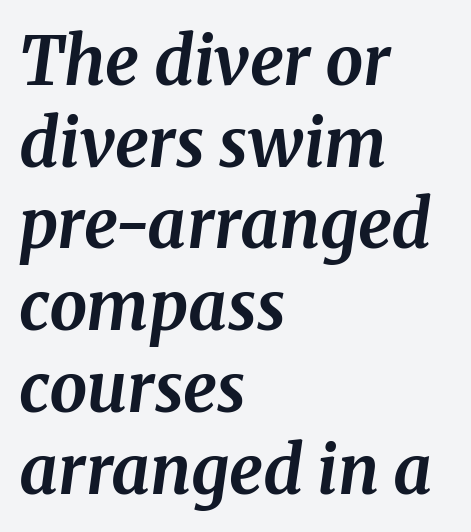
Q: Is the text bold? A: Yes.
Q: Is the text italic (slanted)? A: Yes, it leans right by about 8 degrees.
Q: Is the typeface a serif or a sans-serif typeface? A: Serif.
Q: Is the text underlined? A: No.
Q: How is the paragraph aligned? A: Left-aligned.
Q: Is the spacing between letters normal or unusually wide? A: Normal.
Q: Width (condensed, normal, or wide)? A: Normal.
Q: Stroke contrast? A: Medium.
Q: x-height? A: Medium.
Q: Monospaced? A: No.
